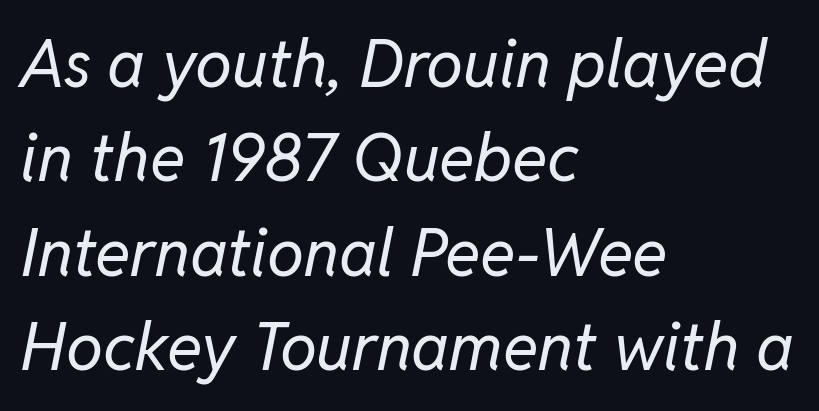
An italicized treatment has been applied to the whole sample. The rendering anchors every line to the left-hand side. The foot of each line stays bare and open. Evenly set lines give the paragraph a standard silhouette. Stroke mass is kept to a normal reading level or below.
